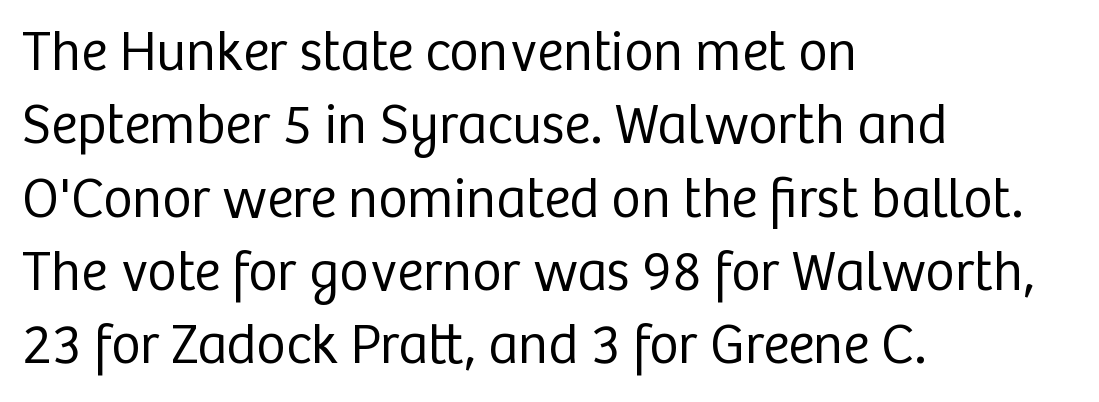
{"serif": "no", "italic": "no", "bold": "no", "weight": "regular", "width": "normal", "stroke_contrast": "low", "x_height": "medium", "monospaced": "no", "underline": "no", "align": "left", "line_spacing": "normal", "line_spacing_ratio": 1.31, "letter_spacing": "normal", "letter_spacing_em": 0.0, "glyph_px": 56}
